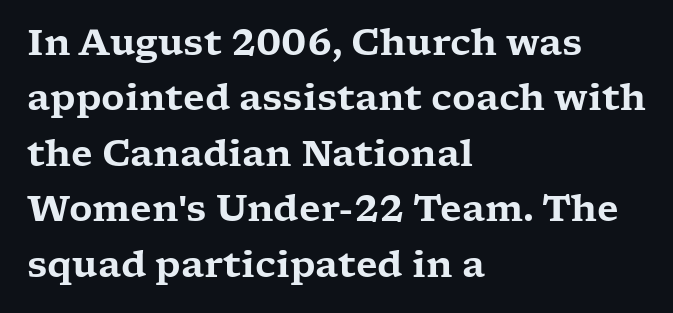
{"serif": "yes", "italic": "no", "width": "wide", "stroke_contrast": "low", "x_height": "medium", "monospaced": "no", "underline": "no", "align": "left", "line_spacing": "normal", "line_spacing_ratio": 1.54, "letter_spacing": "normal", "letter_spacing_em": 0.0, "glyph_px": 36}
